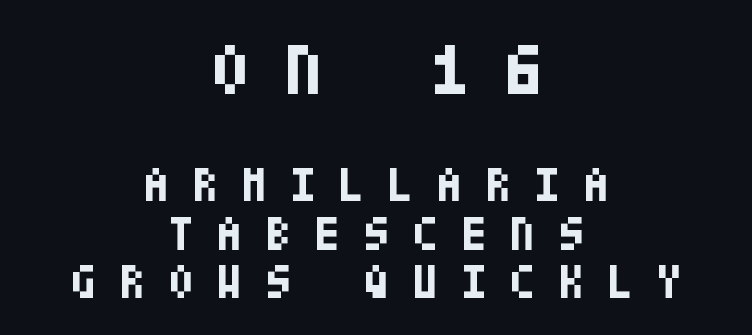
The image shows 72 px bold, condensed sans-serif type, upright; set centered, tight line spacing (1.01x), unusually wide letter spacing (+0.47 em), not underlined; the first (top) block is 1.5x larger; low stroke contrast and a large x-height.
